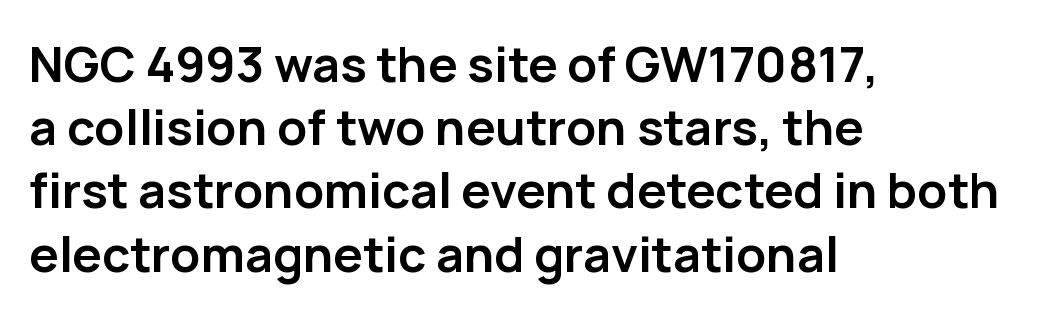
{"serif": "no", "italic": "no", "bold": "yes", "weight": "semibold", "width": "normal", "stroke_contrast": "low", "x_height": "medium", "monospaced": "no", "underline": "no", "align": "left", "line_spacing": "normal", "line_spacing_ratio": 1.29, "letter_spacing": "normal", "letter_spacing_em": 0.0, "glyph_px": 49}
